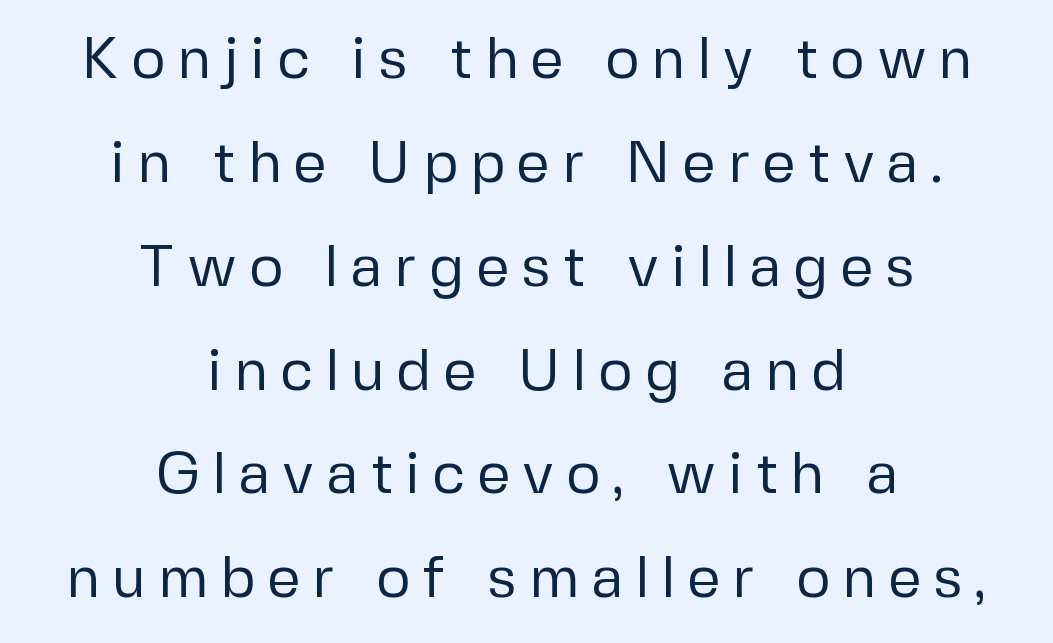
The image shows 59 px regular-weight sans-serif type, upright; set centered, line spacing 1.76x, unusually wide letter spacing (+0.2 em), not underlined; low stroke contrast and a medium x-height.
